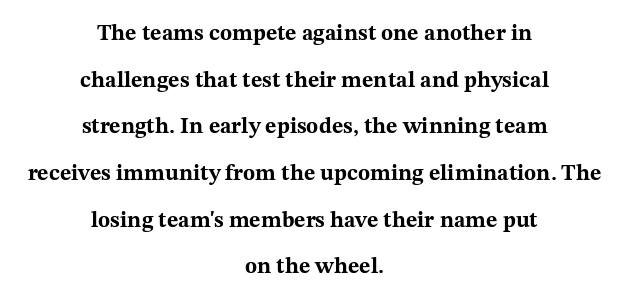
The image shows 22 px bold type, upright; set centered, loose line spacing (2.12x), normal letter spacing, not underlined.
